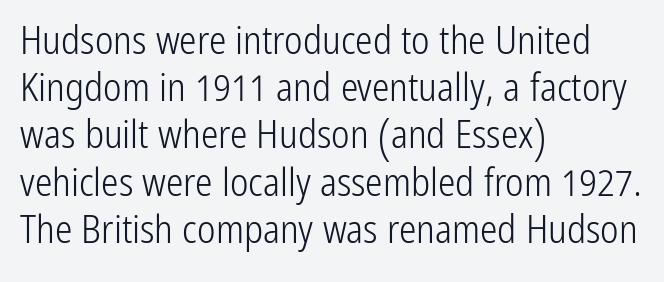
The image shows 39 px light, condensed sans-serif type, upright; set left-aligned, line spacing 1.21x, normal letter spacing, not underlined; low stroke contrast and a medium x-height.
